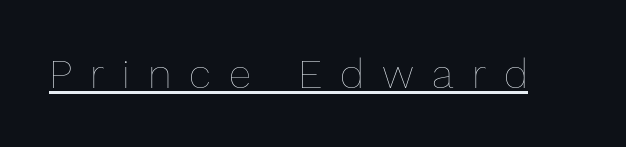
Q: Is the text bold? A: No.
Q: Is the text italic (slanted)? A: No, it is upright.
Q: Is the text underlined? A: Yes.
Q: Is the spacing between letters normal or unusually wide? A: Unusually wide.
Q: Width (condensed, normal, or wide)? A: Normal.
Q: Stroke contrast? A: Low.
Q: x-height? A: Medium.
Q: Monospaced? A: No.
